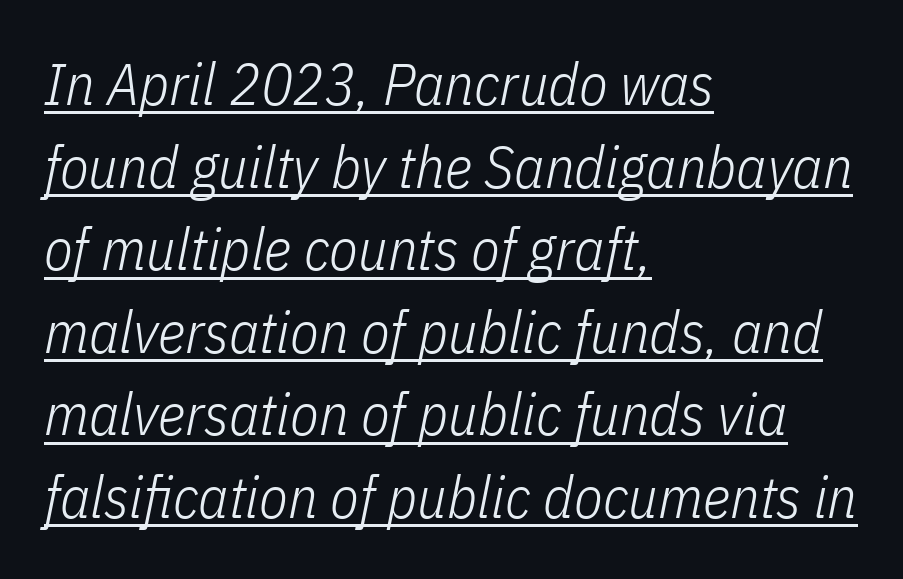
{"italic": "yes", "lean": "right", "slant_degrees": 11, "bold": "no", "weight": "light", "width": "condensed", "stroke_contrast": "low", "x_height": "medium", "monospaced": "no", "underline": "yes", "align": "left", "line_spacing": "normal", "line_spacing_ratio": 1.4, "letter_spacing": "normal", "letter_spacing_em": 0.0, "glyph_px": 59}
